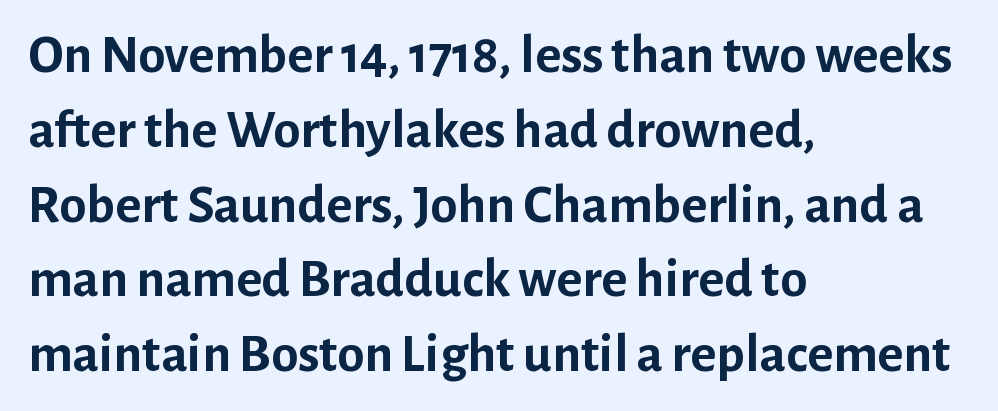
{"serif": "no", "italic": "no", "bold": "yes", "weight": "semibold", "width": "normal", "stroke_contrast": "low", "x_height": "medium", "monospaced": "no", "underline": "no", "align": "left", "line_spacing": "normal", "line_spacing_ratio": 1.36, "letter_spacing": "normal", "letter_spacing_em": 0.0, "glyph_px": 55}
